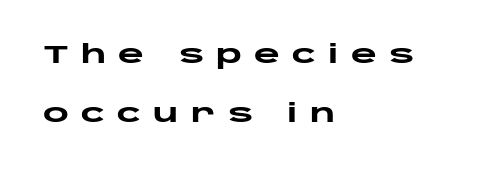
{"italic": "no", "bold": "yes", "underline": "no", "align": "left", "line_spacing": "loose", "line_spacing_ratio": 2.38, "letter_spacing": "wide", "letter_spacing_em": 0.48, "glyph_px": 25}
